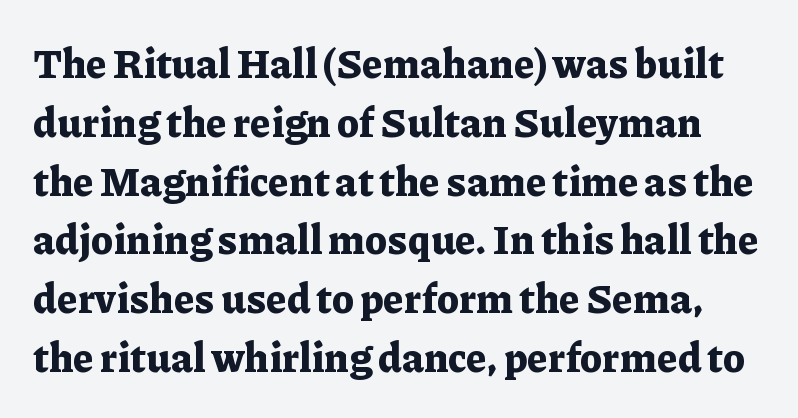
{"serif": "yes", "italic": "no", "bold": "yes", "weight": "bold", "width": "normal", "stroke_contrast": "low", "x_height": "medium", "monospaced": "no", "underline": "no", "line_spacing": "normal", "line_spacing_ratio": 1.47, "letter_spacing": "normal", "letter_spacing_em": 0.0, "glyph_px": 40}
